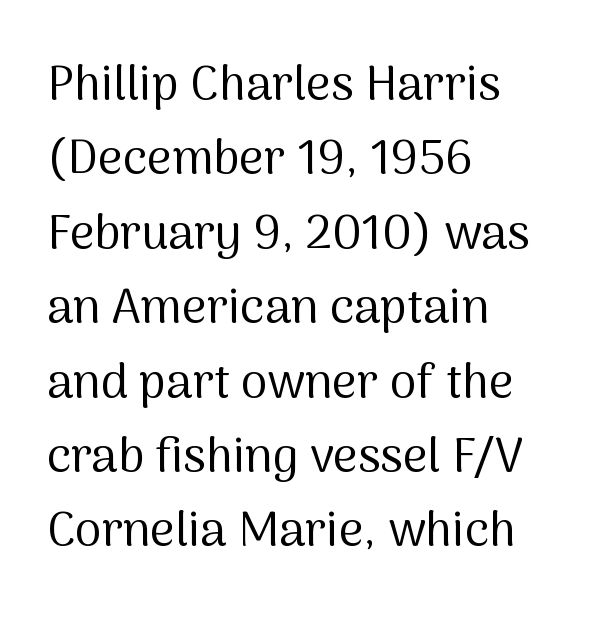
{"serif": "no", "italic": "no", "bold": "no", "weight": "regular", "width": "normal", "stroke_contrast": "medium", "x_height": "medium", "monospaced": "no", "underline": "no", "align": "left", "line_spacing": "normal", "line_spacing_ratio": 1.55, "letter_spacing": "normal", "letter_spacing_em": 0.0, "glyph_px": 48}
